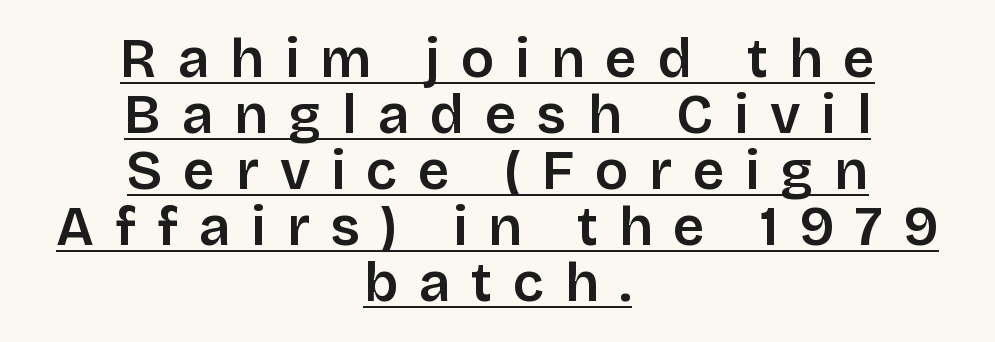
The glyphs are accompanied by a horizontal stroke just below them. The designer dialed line spacing down below the default. A typesetter would call this proportional, since set widths differ per character. Observe the wide spacing: letters keep a clear distance from each other.
